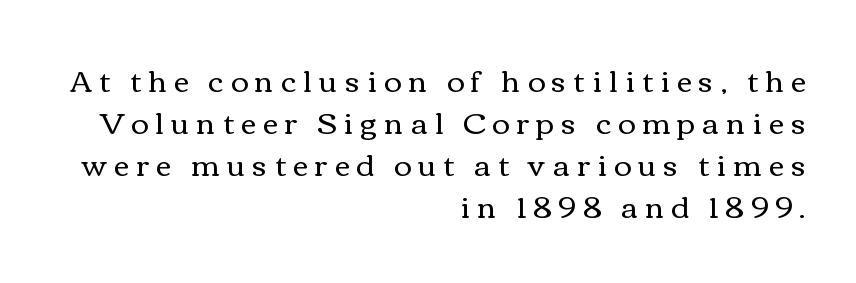
The rag falls on the left side of this text block. The space between consecutive lines is moderate. Varying glyph widths throughout — classic text-font behaviour. Descender tails drop into unmarked territory. The type sits square on the baseline with zero lean. Caption: expanded tracking, letters set apart.
